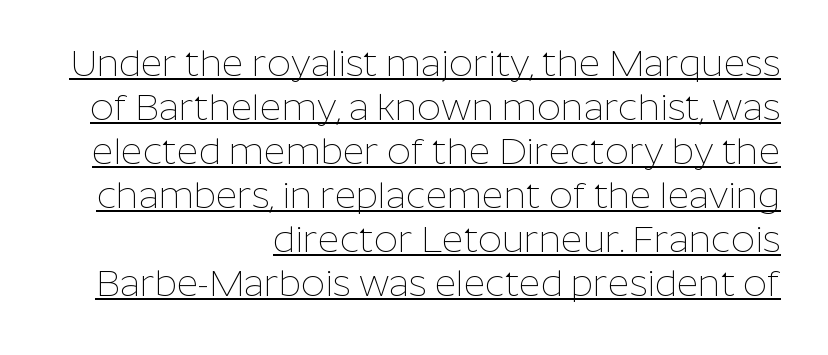
Is the stroke heavy? The answer is a plain regular-or-lighter. The rendering shows plain stroke endings on the letterforms — a sans-serif design. Character widths vary here, with narrow letters taking less room than wide ones. These lines were composed using upright roman letters. In designer terms, the underline attribute is active on this setting. This sample uses plain, unmodified letter spacing.
